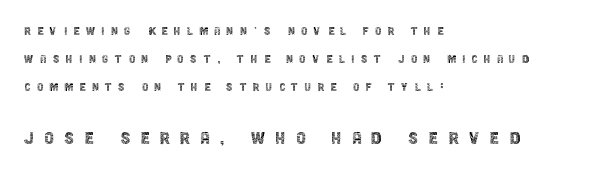
Short note: letters widely spaced. This sample trades compactness for vertical openness between lines. Upright lettering throughout. Top chunk: small. Bottom chunk: large. Every row of glyphs begins at an identical x-position on the left.
